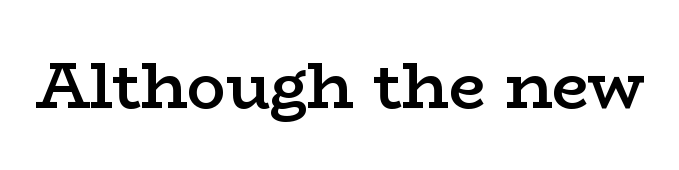
The image shows 65 px semibold, wide serif type, upright; set normal letter spacing, not underlined; low stroke contrast and a medium x-height.
